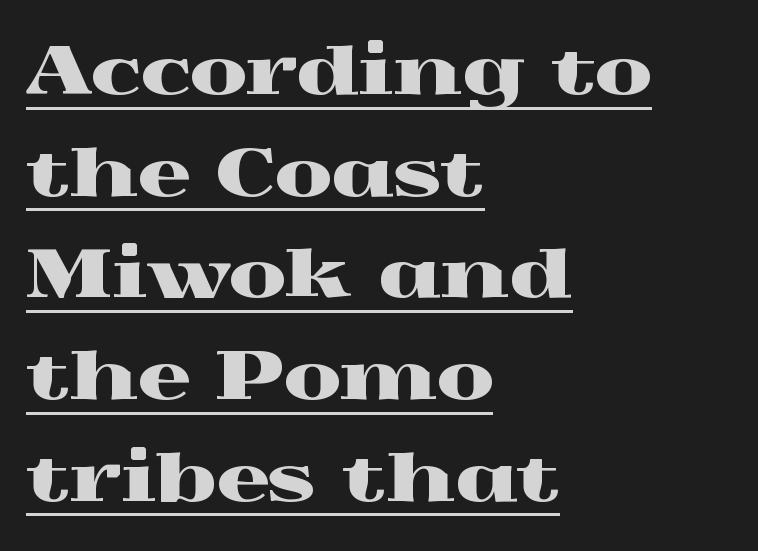
A typesetter would call this zero additional tracking. The face used here is seriffed, in the tradition of book romans. Check the space under the baseline: a stroke is drawn there. The typography opts for an upright posture over an oblique one. Notice how descenders clear the ascenders below comfortably — that's standard leading.
